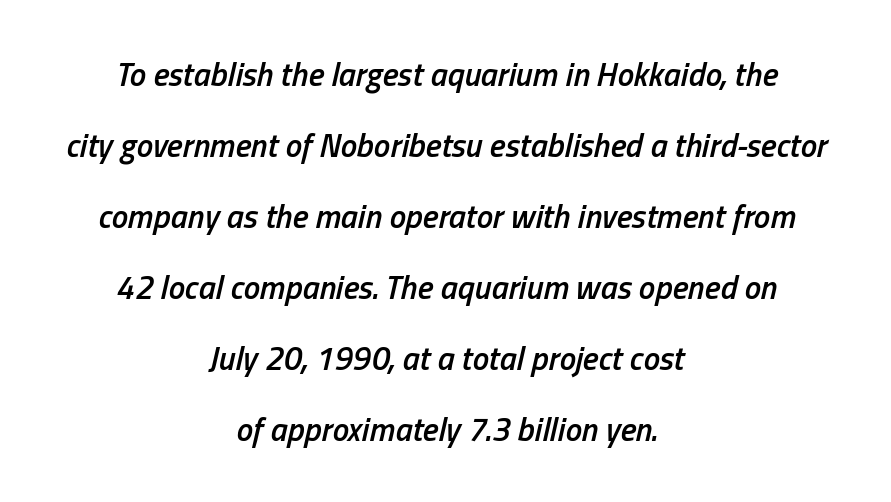
The image shows 33 px semibold, condensed type, italic (leaning right); set centered, loose line spacing (2.15x), normal letter spacing, not underlined; low stroke contrast and a medium x-height.
